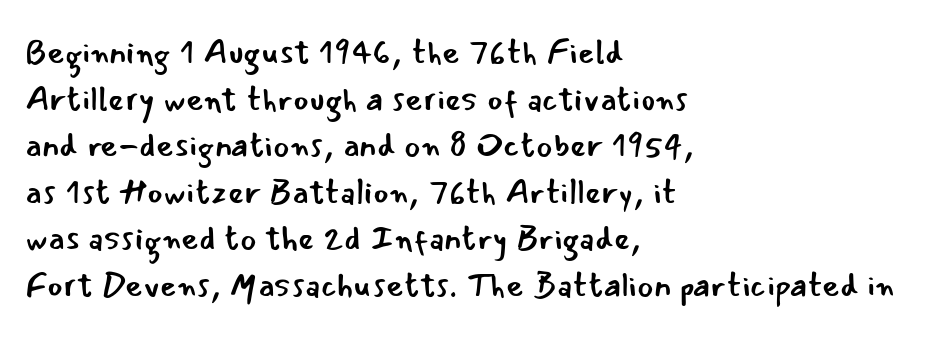
{"serif": "no", "italic": "no", "bold": "no", "weight": "regular", "width": "normal", "stroke_contrast": "low", "x_height": "small", "monospaced": "no", "underline": "no", "align": "left", "line_spacing": "normal", "line_spacing_ratio": 1.37, "letter_spacing": "normal", "letter_spacing_em": 0.0, "glyph_px": 34}
